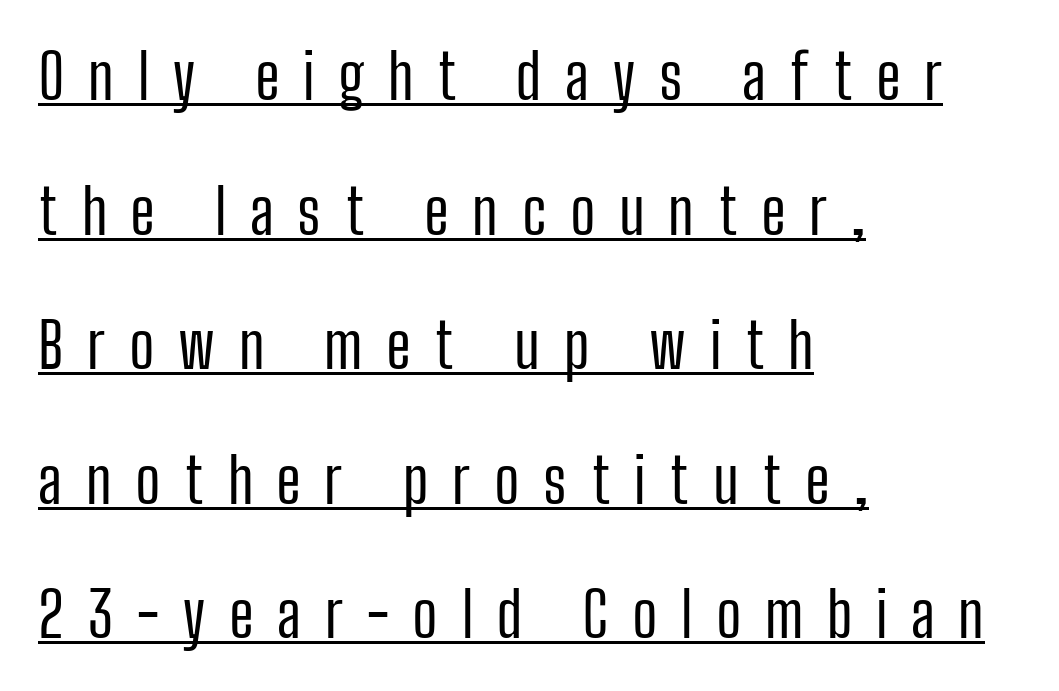
This rendering widens character spacing well past its baseline value. Nope, no serifs anywhere on these letters. The setting favours the left margin, as ordinary paragraphs usually do. Does the leading feel generous? Absolutely, it's lavish. The typography opts for an upright posture over an oblique one. Stroke mass is kept to a normal reading level or below.
